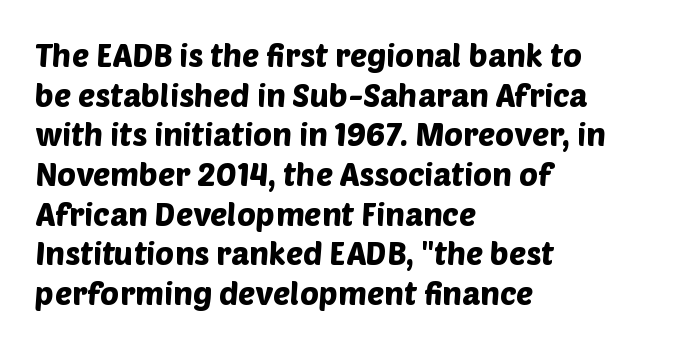
{"serif": "no", "width": "normal", "stroke_contrast": "low", "x_height": "large", "monospaced": "no", "underline": "no", "align": "left", "line_spacing_ratio": 1.24, "letter_spacing": "normal", "letter_spacing_em": 0.0, "glyph_px": 32}
